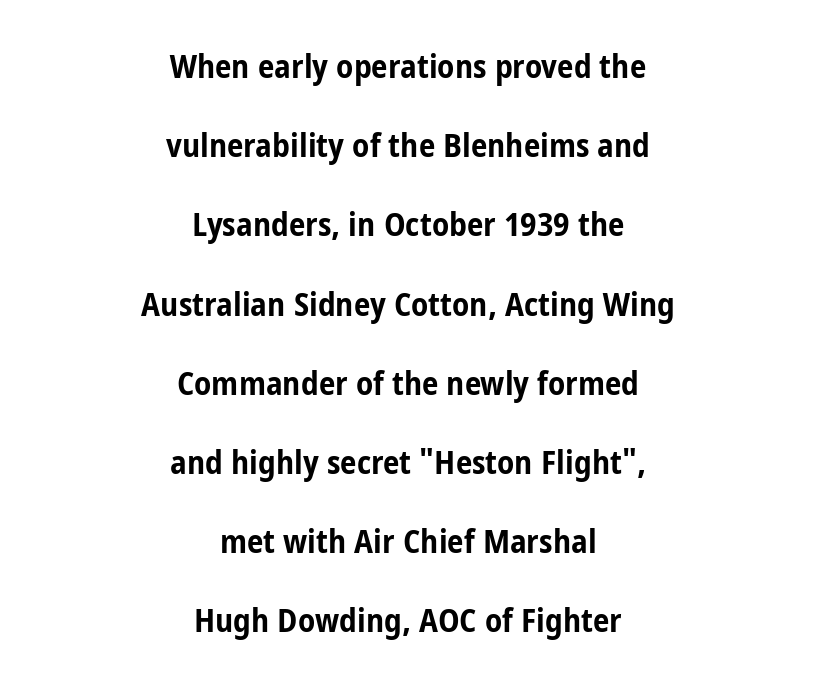
The image shows 33 px bold, condensed sans-serif type, upright; set centered, loose line spacing (2.4x), normal letter spacing, not underlined; low stroke contrast and a medium x-height.
